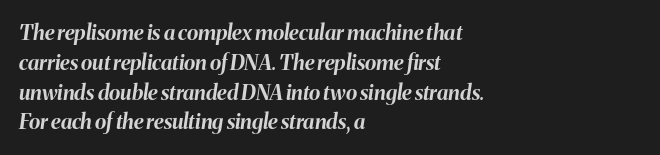
The specimen reads as italic at a glance. Every row of glyphs begins at an identical x-position on the left. Look at the tracking — it's just the regular setting, nothing added. A dark, heavy texture on the line: the type is bold.
